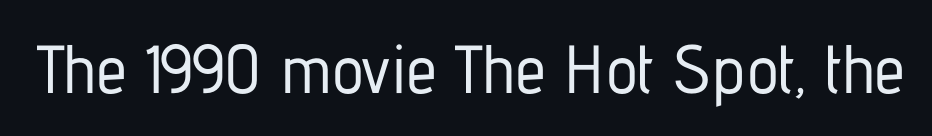
{"serif": "no", "italic": "no", "width": "condensed", "stroke_contrast": "low", "x_height": "medium", "monospaced": "no", "underline": "no", "letter_spacing": "normal", "letter_spacing_em": 0.0, "glyph_px": 68}
